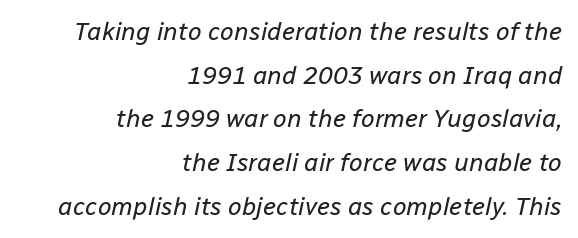
Q: Is the text bold? A: No.
Q: Is the text italic (slanted)? A: Yes, it leans right by about 12 degrees.
Q: Is the text underlined? A: No.
Q: How is the paragraph aligned? A: Right-aligned.
Q: Is the spacing between letters normal or unusually wide? A: Normal.
